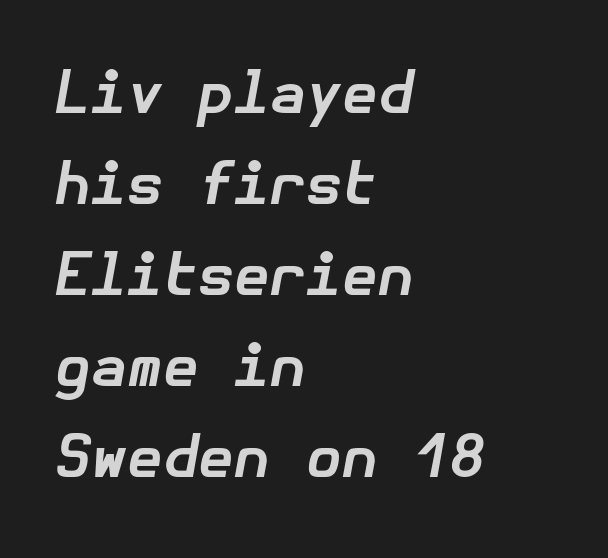
The image shows 58 px bold type, italic (leaning right); set left-aligned, normal line spacing (1.57x), normal letter spacing, not underlined; low stroke contrast and a medium x-height.
